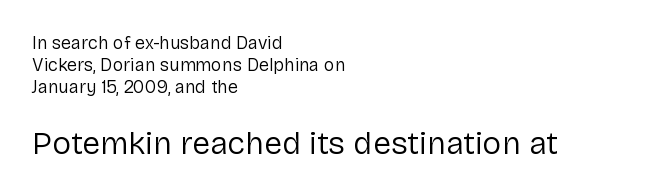
The image shows 32 px regular-weight sans-serif type, upright; set left-aligned, line spacing 1.23x, normal letter spacing, not underlined; the second (bottom) block is 1.78x larger; low stroke contrast and a medium x-height.
